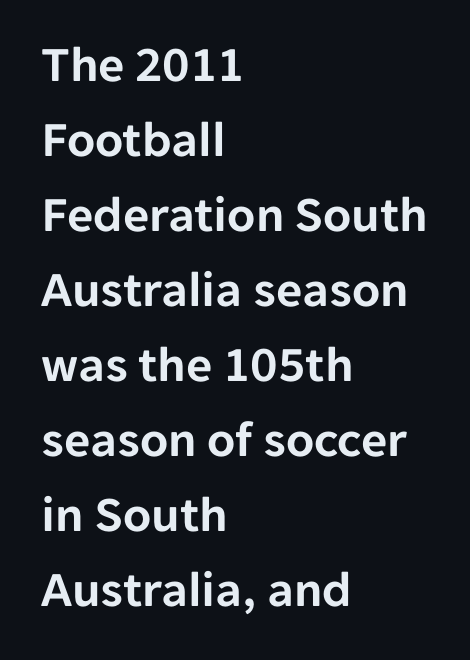
Every row of glyphs begins at an identical x-position on the left. What kind of face is this? One without serifs — a sans. Short note: letters normally spaced. What's the leading like? Ordinary, nothing unusual. The face used here is proportionally spaced, like ordinary book or web type. The specimen reads as upright at a glance.
